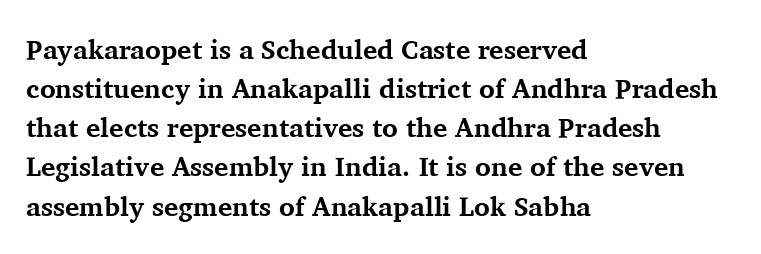
Q: Is the text bold? A: Yes.
Q: Is the text italic (slanted)? A: No, it is upright.
Q: Is the text underlined? A: No.
Q: How is the paragraph aligned? A: Left-aligned.
Q: Is the spacing between letters normal or unusually wide? A: Normal.
Q: Is the spacing between lines tight, normal or loose? A: Normal.
